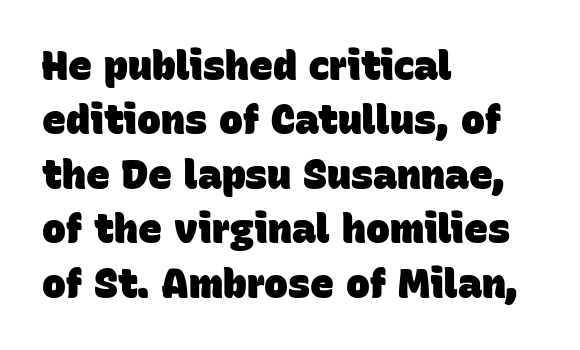
This rendering uses left alignment, leaving the right contour irregular. What weight is shown? A full bold with thick strokes. Nobody drew a line under any word here. Each letter keeps its own natural width here, so spacing adapts to shape. These lines keep a tight, regular rhythm from letter to letter. Are there feet on the stems? There aren't — it's a sans.
